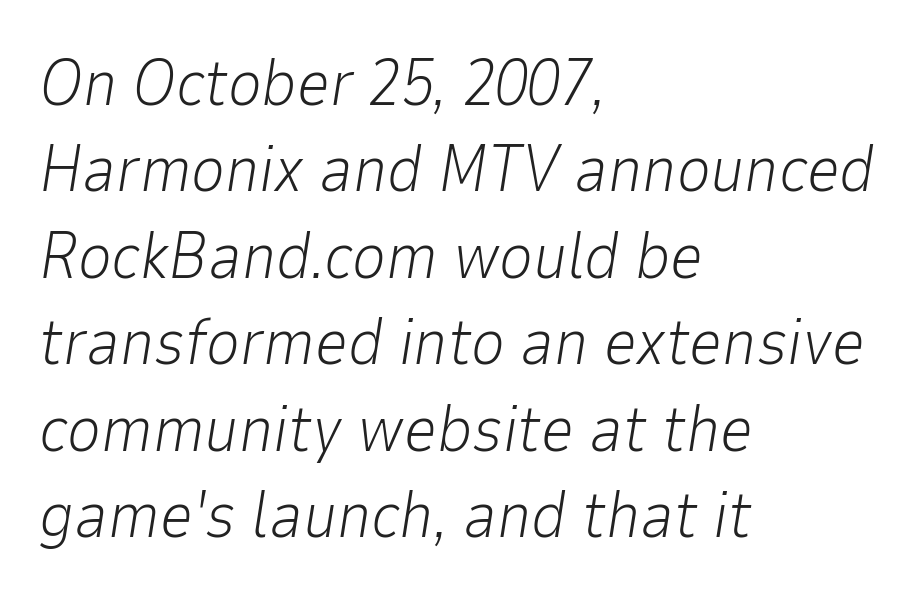
{"italic": "yes", "lean": "right", "slant_degrees": 9, "bold": "no", "weight": "light", "width": "normal", "stroke_contrast": "low", "x_height": "medium", "monospaced": "no", "underline": "no", "align": "left", "line_spacing": "normal", "line_spacing_ratio": 1.33, "letter_spacing": "normal", "letter_spacing_em": 0.0, "glyph_px": 65}
